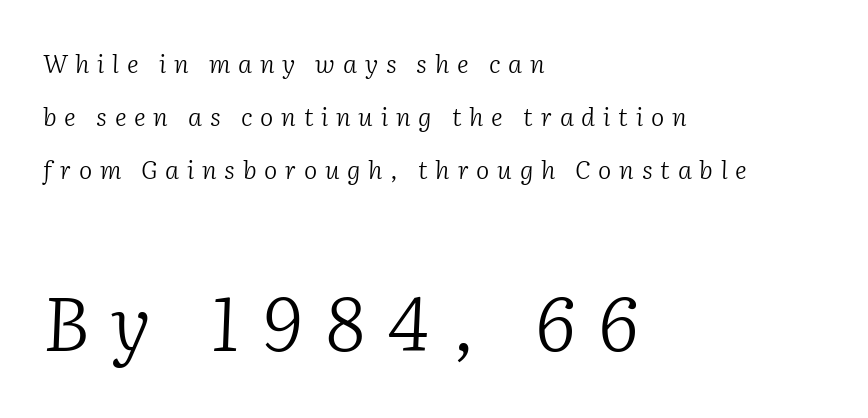
The image shows 75 px light serif type, italic (leaning right); set left-aligned, loose line spacing (2.12x), unusually wide letter spacing (+0.31 em), not underlined; the second (bottom) block is 3.0x larger; low stroke contrast and a medium x-height.
